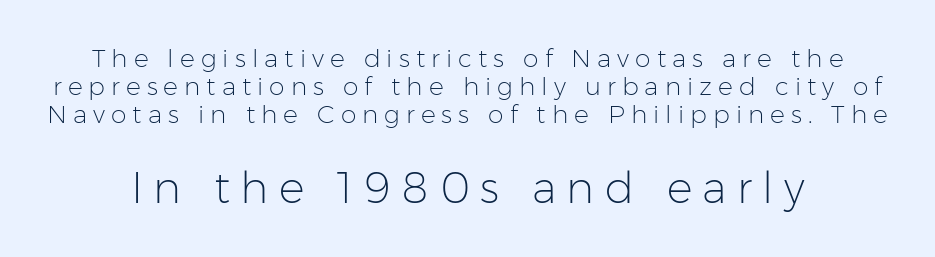
Varying glyph widths throughout — classic text-font behaviour. Does the lettering tilt? It doesn't — this is upright. The passage shown is typeset with a sans-serif family. The line-height multiplier appears low, near solid setting. Tracking value appears strongly positive — letters spread wide.
